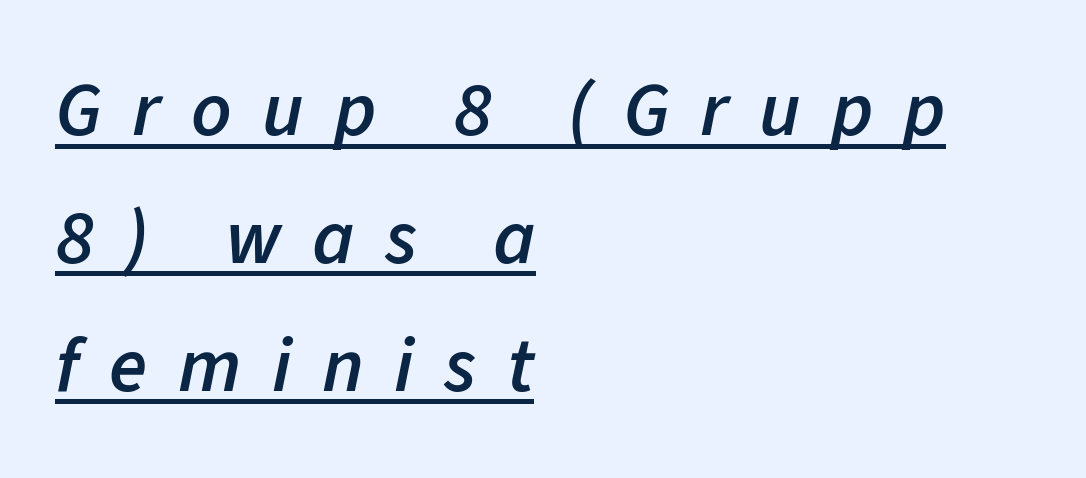
Q: Is the text bold? A: Semi-bold.
Q: Is the text italic (slanted)? A: Yes, it leans right by about 11 degrees.
Q: Is the text underlined? A: Yes.
Q: How is the paragraph aligned? A: Left-aligned.
Q: Is the spacing between letters normal or unusually wide? A: Unusually wide.
Q: Is the spacing between lines tight, normal or loose? A: Normal.
Q: Width (condensed, normal, or wide)? A: Normal.
Q: Stroke contrast? A: Low.
Q: x-height? A: Medium.
Q: Monospaced? A: No.
